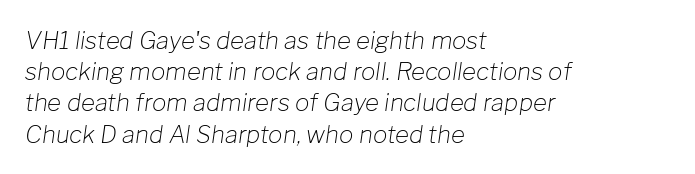
Q: Is the text bold? A: No.
Q: Is the text italic (slanted)? A: Yes, it leans right by about 8 degrees.
Q: Is the text underlined? A: No.
Q: How is the paragraph aligned? A: Left-aligned.
Q: Is the spacing between letters normal or unusually wide? A: Normal.
Q: Is the spacing between lines tight, normal or loose? A: Normal.
